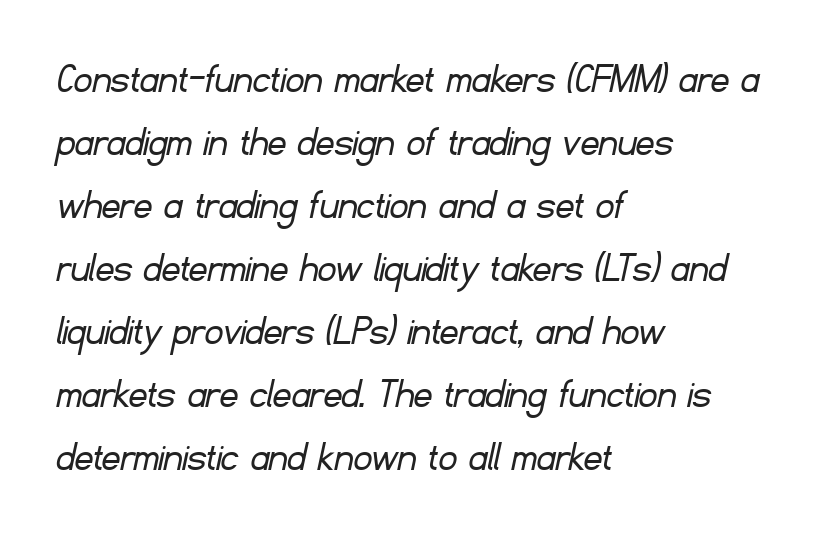
The image shows 45 px light sans-serif type; set left-aligned, normal line spacing (1.4x), normal letter spacing, not underlined; low stroke contrast and a small x-height.
